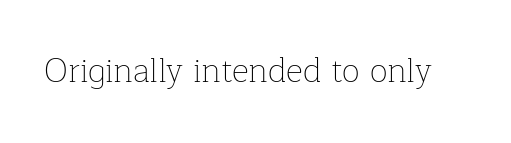
A typesetter would call this zero additional tracking. Stroke terminals: seriffed. Nobody drew a line under any word here. The typography opts for an upright posture over an oblique one. Do the characters align in a grid? No, the font is proportional. Stroke thickness stays within the range of a standard reading face or lighter.
